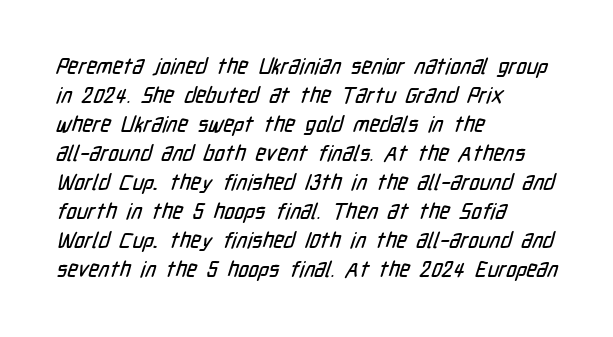
Notice how the passage keeps a crisp vertical edge on the left only. Glance below the letters and you will spot only blank space. Honestly, the letter spacing is just normal — you wouldn't notice it. How would I describe the line gaps? Plain and ordinary.
